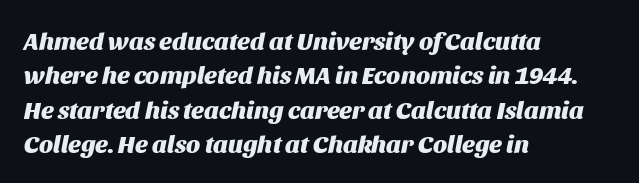
Nobody touched the tracking dial on this one. Line beginnings align vertically; line endings do not. Vertically, the passage feels balanced, rows spaced as you'd expect. The baseline area is clear. You can tell it's italic because the verticals aren't actually vertical. Summary of weight: heavy, a full bold.
